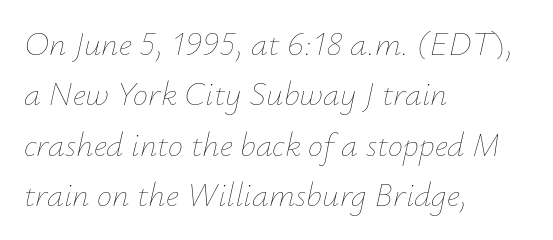
A clean baseline with only descenders dipping below it. Evenly set lines give the paragraph a standard silhouette. The glyphs look as if they've been sheared to an angle. The weight would be labelled regular, book, light, or lighter still.
